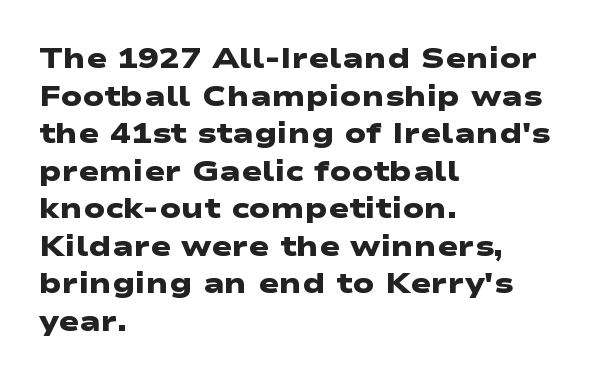
Think of a printed novel: that variable character pitch is what you see here. How would I describe the line gaps? Plain and ordinary. Compared with an ordinary text face, these strokes are far heavier — a full bold. Underline: absent. What stands out about the letter spacing? Nothing — it is the standard amount. The rag falls on the right side of this text block.
